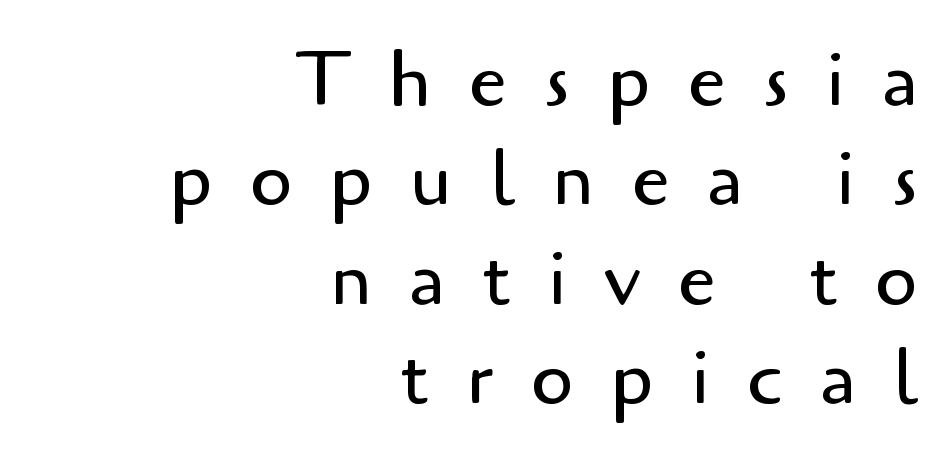
Q: Is the text bold? A: No.
Q: Is the text italic (slanted)? A: No, it is upright.
Q: Is the typeface a serif or a sans-serif typeface? A: Sans-serif.
Q: Is the text underlined? A: No.
Q: How is the paragraph aligned? A: Right-aligned.
Q: Is the spacing between letters normal or unusually wide? A: Unusually wide.
Q: Is the spacing between lines tight, normal or loose? A: Normal.
Q: Width (condensed, normal, or wide)? A: Normal.
Q: Stroke contrast? A: Low.
Q: x-height? A: Small.
Q: Monospaced? A: No.
